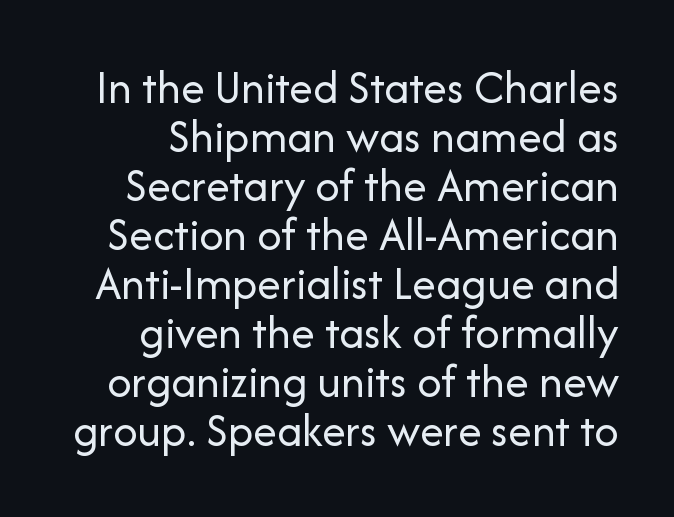
The image shows 48 px regular-weight sans-serif type, upright; set tight line spacing (1.02x), normal letter spacing, not underlined; low stroke contrast and a medium x-height.
